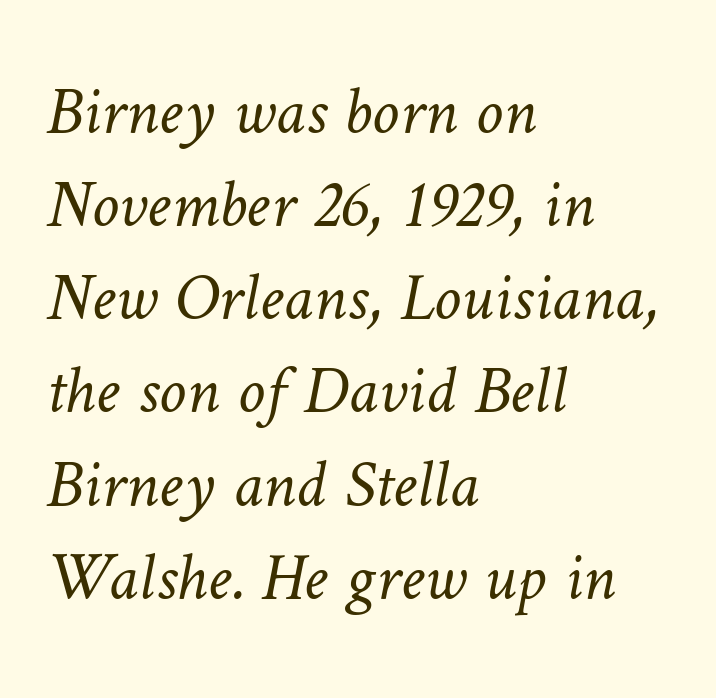
Compared with a centered layout, this one pins lines to the left instead. A clean baseline with only descenders dipping below it. Spacing verdict: proportional, widths tailored to each character. Regular leading. The characters are drawn with everyday or finer stroke widths. Honestly, the letter spacing is just normal — you wouldn't notice it.
